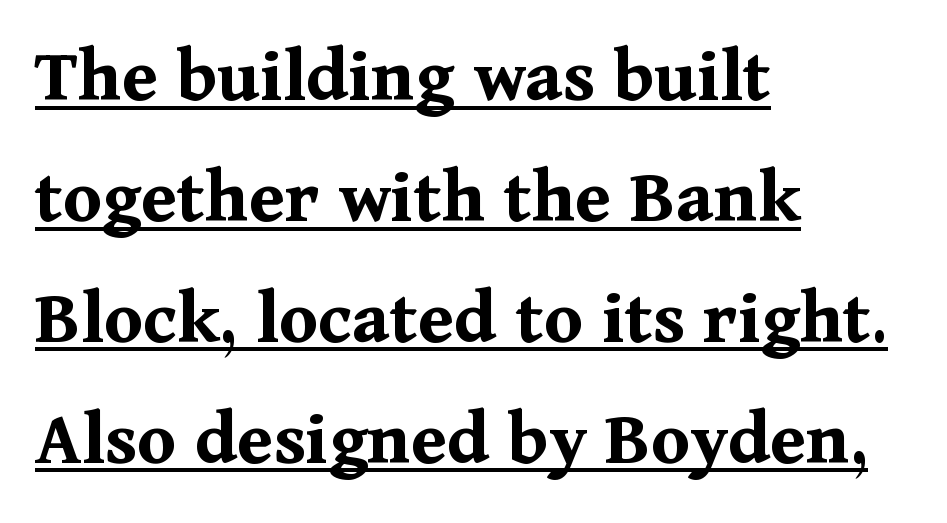
Q: Is the text bold? A: Yes.
Q: Is the text italic (slanted)? A: No, it is upright.
Q: Is the typeface a serif or a sans-serif typeface? A: Serif.
Q: Is the text underlined? A: Yes.
Q: How is the paragraph aligned? A: Left-aligned.
Q: Is the spacing between letters normal or unusually wide? A: Normal.
Q: Is the spacing between lines tight, normal or loose? A: Normal.
Q: Width (condensed, normal, or wide)? A: Normal.
Q: Stroke contrast? A: Medium.
Q: x-height? A: Medium.
Q: Monospaced? A: No.
